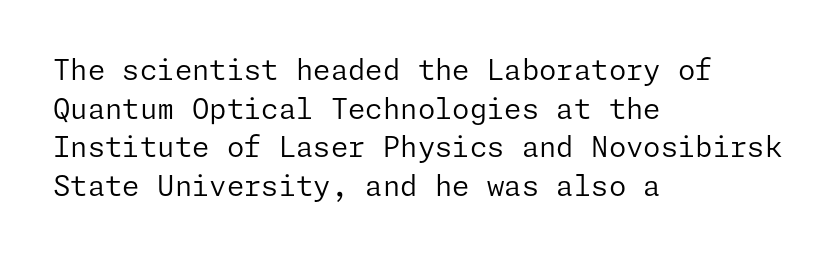
Regular leading. Stroke thickness stays within the range of a standard reading face or lighter. The face used here is a sans, in the tradition of grotesques and geometrics. Unmarked baselines from the first word to the last. Tracking value appears to be zero — textbook default spacing. Compared with a centered layout, this one pins lines to the left instead.
